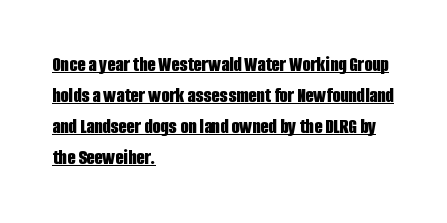
A roman cut, with each character standing at attention. This sample carries an underscore along the baseline area. Rows of type keep a routine distance in the vertical direction. Notice how the passage keeps a crisp vertical edge on the left only. I'd describe the lettering as bold — thick and assertive.
